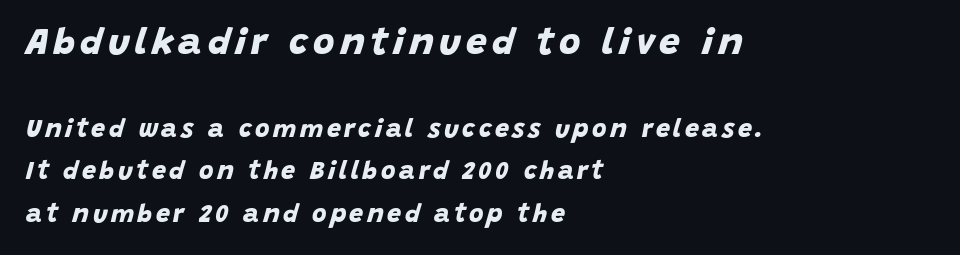
Q: Is the text bold? A: Yes.
Q: Is the typeface a serif or a sans-serif typeface? A: Sans-serif.
Q: Is the text underlined? A: No.
Q: How is the paragraph aligned? A: Left-aligned.
Q: Is the spacing between lines tight, normal or loose? A: Normal.
Q: Which block of text is set in a larger size, the first (top) or the second (bottom)? A: The first (top) one.
Q: Width (condensed, normal, or wide)? A: Normal.
Q: Stroke contrast? A: Low.
Q: x-height? A: Large.
Q: Monospaced? A: No.
